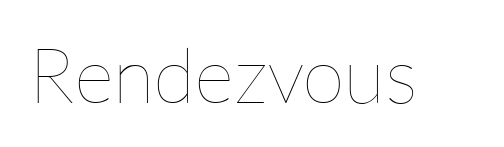
The image shows 77 px thin type, upright; set normal letter spacing, not underlined; low stroke contrast and a medium x-height.
